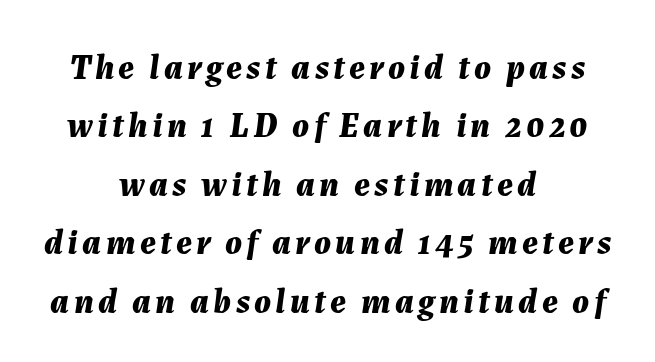
The image shows 35 px bold type, italic (leaning right); set centered, normal line spacing (1.67x), not underlined; medium stroke contrast and a medium x-height.
